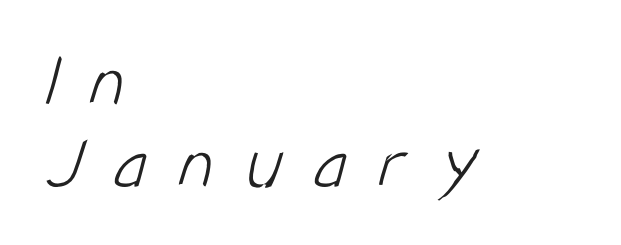
Q: Is the text bold? A: No.
Q: Is the typeface a serif or a sans-serif typeface? A: Sans-serif.
Q: Is the text underlined? A: No.
Q: How is the paragraph aligned? A: Left-aligned.
Q: Is the spacing between letters normal or unusually wide? A: Unusually wide.
Q: Is the spacing between lines tight, normal or loose? A: Tight.
Q: Width (condensed, normal, or wide)? A: Condensed.
Q: Stroke contrast? A: Low.
Q: x-height? A: Large.
Q: Monospaced? A: No.
